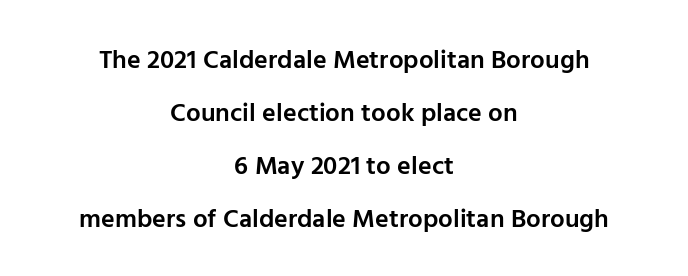
{"italic": "no", "bold": "semi", "underline": "no", "align": "center", "line_spacing": "loose", "line_spacing_ratio": 2.04, "letter_spacing": "normal", "letter_spacing_em": 0.0, "glyph_px": 26}
